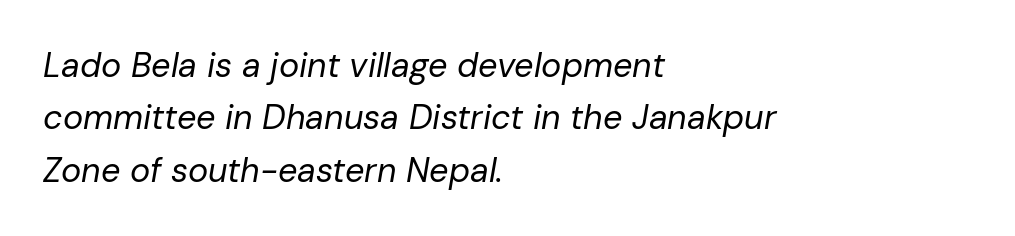
Short note: letters normally spaced. Interline gaps are of average width in this sample. The rendering applies a slant to the glyphs. Note the varied advance widths — an 'i' is clearly narrower than an 'm'. Lines of text with bare space underneath.
